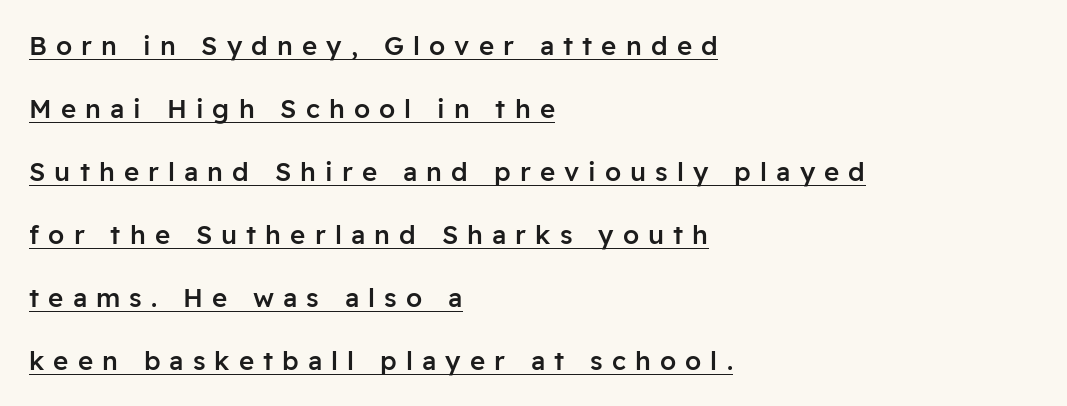
The image shows 26 px text type, upright; set left-aligned, loose line spacing (2.42x), unusually wide letter spacing (+0.35 em), underlined.
